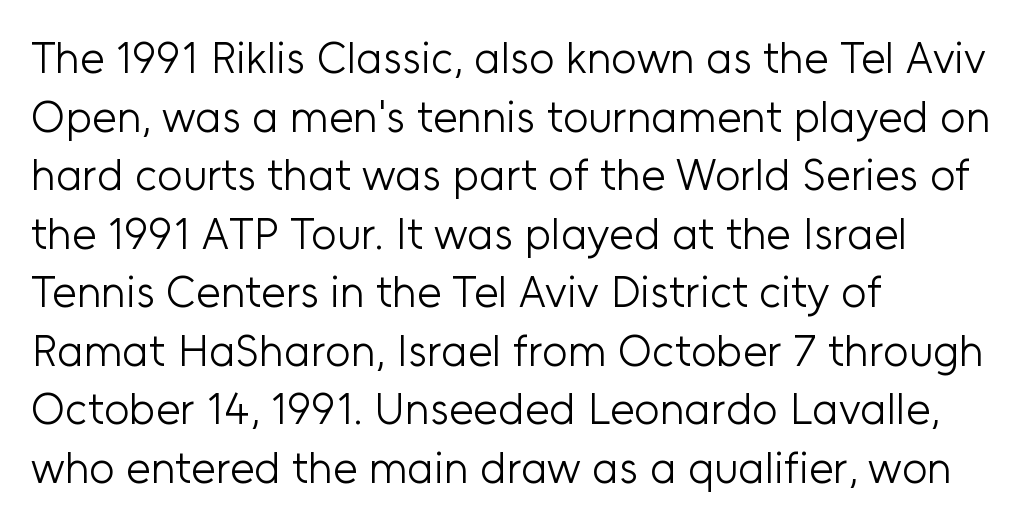
The weight tops out at a normal text grade. Spacing verdict: proportional, widths tailored to each character. Are there feet on the stems? There aren't — it's a sans. Horizontal bands of white between lines are of average thickness.
